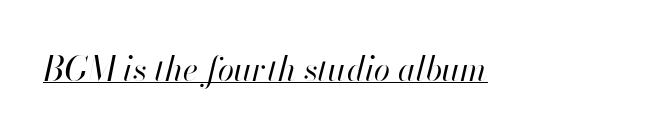
Q: Is the text bold? A: No.
Q: Is the text italic (slanted)? A: Yes, it leans right by about 13 degrees.
Q: Is the text underlined? A: Yes.
Q: Is the spacing between letters normal or unusually wide? A: Normal.
Q: Width (condensed, normal, or wide)? A: Normal.
Q: Stroke contrast? A: High.
Q: x-height? A: Small.
Q: Monospaced? A: No.
